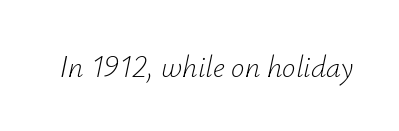
The strokes are not fattened; the text isn't bold. The baseline area is clear. Italic: yes, the glyphs are oblique. Students, note that the glyphs here touch the page at normal intervals. The passage shown is typed in a proportional face where columns would drift.
